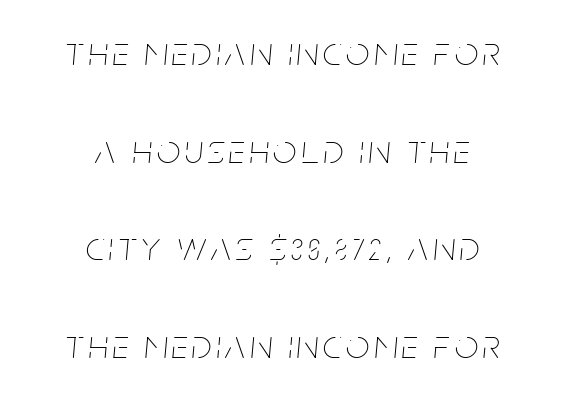
Q: Is the text bold? A: No.
Q: Is the text italic (slanted)? A: Yes, it leans right by about 5 degrees.
Q: Is the text underlined? A: No.
Q: How is the paragraph aligned? A: Centered.
Q: Is the spacing between lines tight, normal or loose? A: Loose.
Q: Width (condensed, normal, or wide)? A: Condensed.
Q: Stroke contrast? A: Low.
Q: x-height? A: Large.
Q: Monospaced? A: No.
